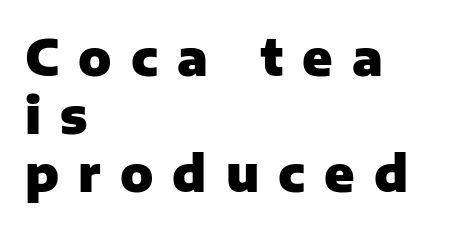
Q: Is the text bold? A: Yes.
Q: Is the text italic (slanted)? A: No, it is upright.
Q: Is the typeface a serif or a sans-serif typeface? A: Sans-serif.
Q: Is the text underlined? A: No.
Q: How is the paragraph aligned? A: Left-aligned.
Q: Is the spacing between letters normal or unusually wide? A: Unusually wide.
Q: Width (condensed, normal, or wide)? A: Normal.
Q: Stroke contrast? A: Low.
Q: x-height? A: Medium.
Q: Monospaced? A: No.
